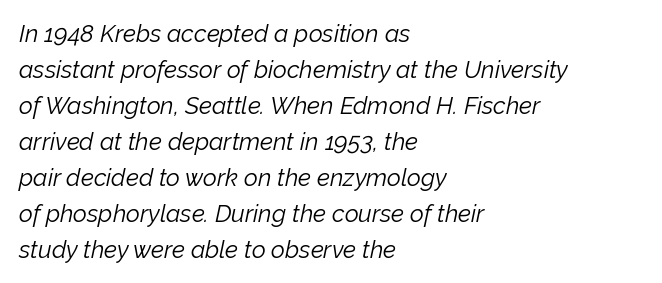
The image shows 24 px text type, italic (leaning right); set left-aligned, normal line spacing (1.5x), normal letter spacing, not underlined.
